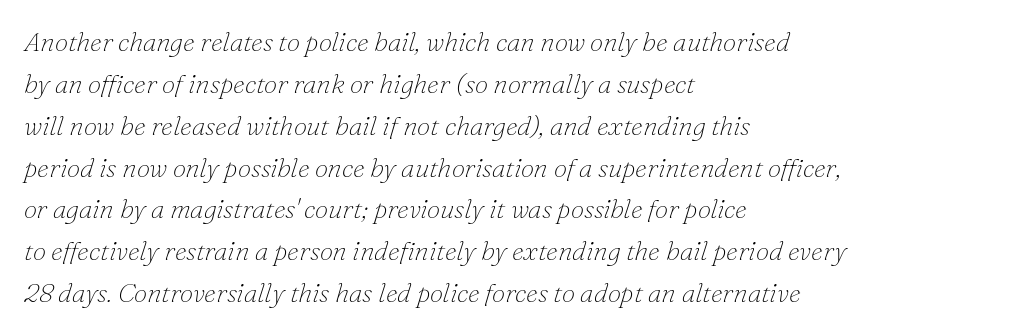
Q: Is the text bold? A: No.
Q: Is the text italic (slanted)? A: Yes, it leans right by about 16 degrees.
Q: Is the text underlined? A: No.
Q: How is the paragraph aligned? A: Left-aligned.
Q: Is the spacing between letters normal or unusually wide? A: Normal.
Q: Is the spacing between lines tight, normal or loose? A: Normal.
